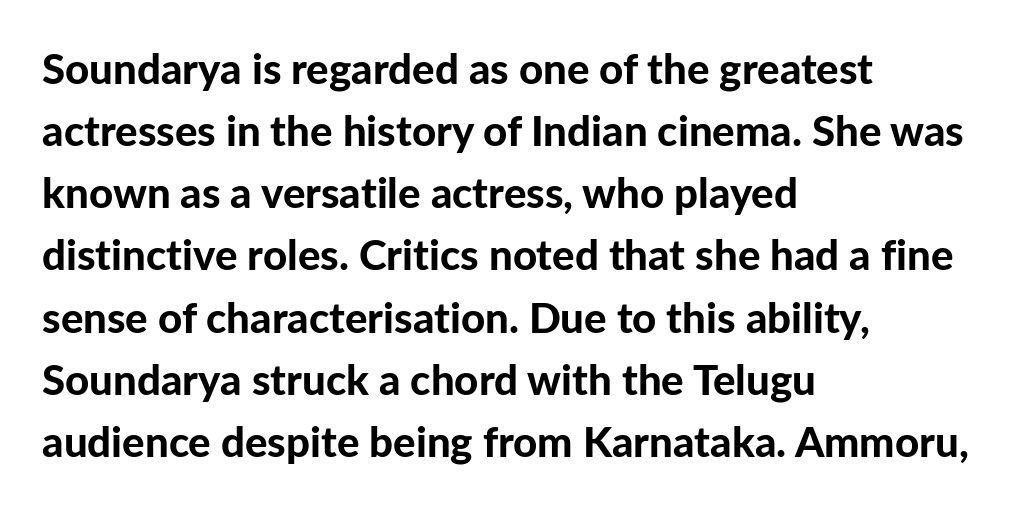
{"serif": "no", "italic": "no", "bold": "yes", "weight": "bold", "width": "normal", "stroke_contrast": "low", "x_height": "medium", "monospaced": "no", "underline": "no", "align": "left", "line_spacing": "normal", "line_spacing_ratio": 1.48, "letter_spacing": "normal", "letter_spacing_em": 0.0, "glyph_px": 42}
